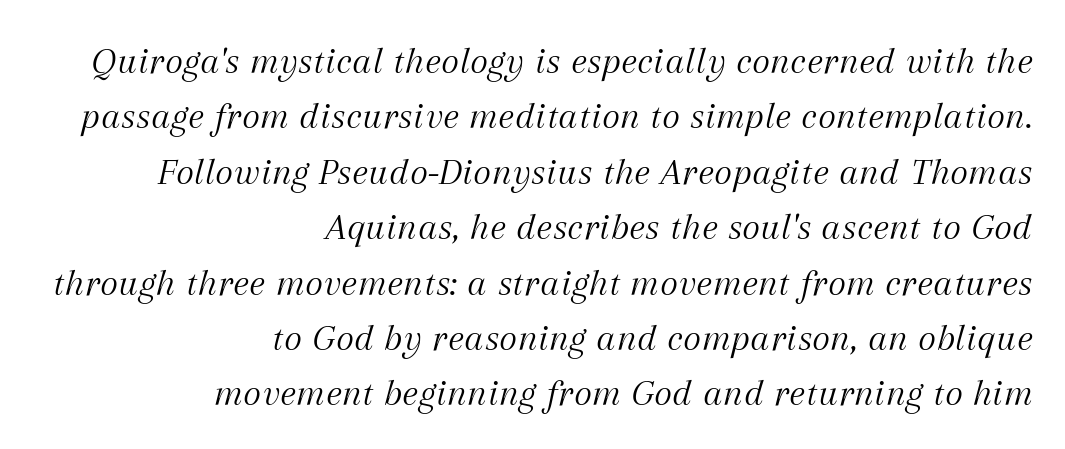
Q: Is the text bold? A: No.
Q: Is the text italic (slanted)? A: Yes, it leans right by about 12 degrees.
Q: Is the typeface a serif or a sans-serif typeface? A: Serif.
Q: Is the text underlined? A: No.
Q: How is the paragraph aligned? A: Right-aligned.
Q: Is the spacing between letters normal or unusually wide? A: Normal.
Q: Is the spacing between lines tight, normal or loose? A: Normal.
Q: Width (condensed, normal, or wide)? A: Normal.
Q: Stroke contrast? A: Medium.
Q: x-height? A: Medium.
Q: Monospaced? A: No.
